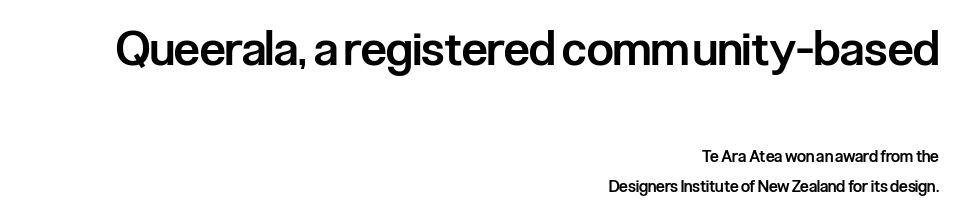
The image shows 47 px semibold, condensed sans-serif type, upright; set right-aligned, line spacing 1.88x, normal letter spacing, not underlined; the first (top) block is 2.94x larger; low stroke contrast and a medium x-height.
